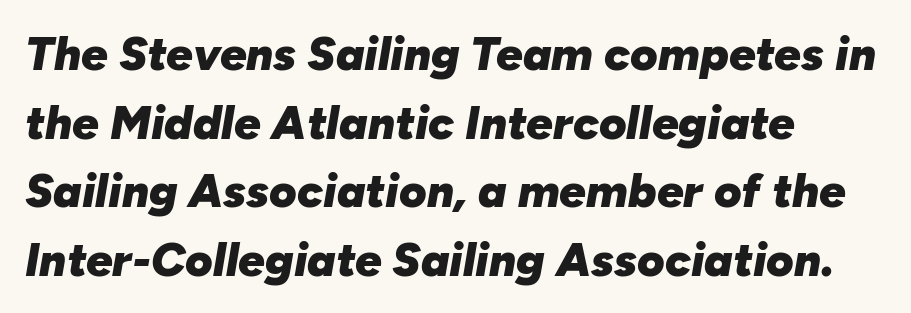
The image shows 47 px heavy type, italic (leaning right); set left-aligned, normal line spacing (1.46x), normal letter spacing, not underlined; low stroke contrast and a medium x-height.
